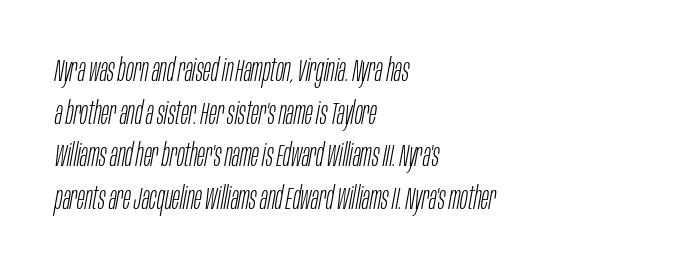
Q: Is the text bold? A: No.
Q: Is the text italic (slanted)? A: Yes, it leans right by about 10 degrees.
Q: Is the text underlined? A: No.
Q: How is the paragraph aligned? A: Left-aligned.
Q: Is the spacing between letters normal or unusually wide? A: Normal.
Q: Is the spacing between lines tight, normal or loose? A: Normal.
Q: Width (condensed, normal, or wide)? A: Condensed.
Q: Stroke contrast? A: Low.
Q: x-height? A: Large.
Q: Monospaced? A: No.
